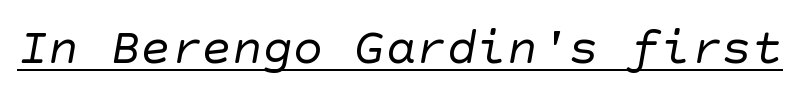
Q: Is the text bold? A: No.
Q: Is the typeface a serif or a sans-serif typeface? A: Sans-serif.
Q: Is the text underlined? A: Yes.
Q: Is the spacing between letters normal or unusually wide? A: Normal.
Q: Width (condensed, normal, or wide)? A: Normal.
Q: Stroke contrast? A: Low.
Q: x-height? A: Large.
